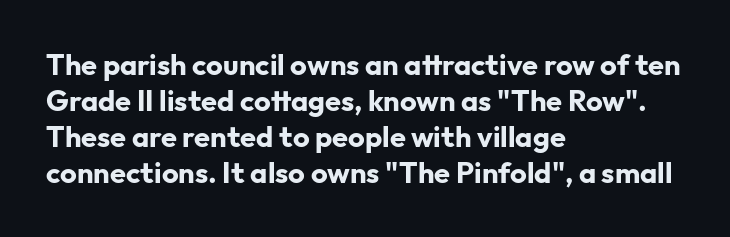
The image shows 29 px bold sans-serif type, upright; set left-aligned, line spacing 1.24x, normal letter spacing, not underlined; low stroke contrast and a medium x-height.
